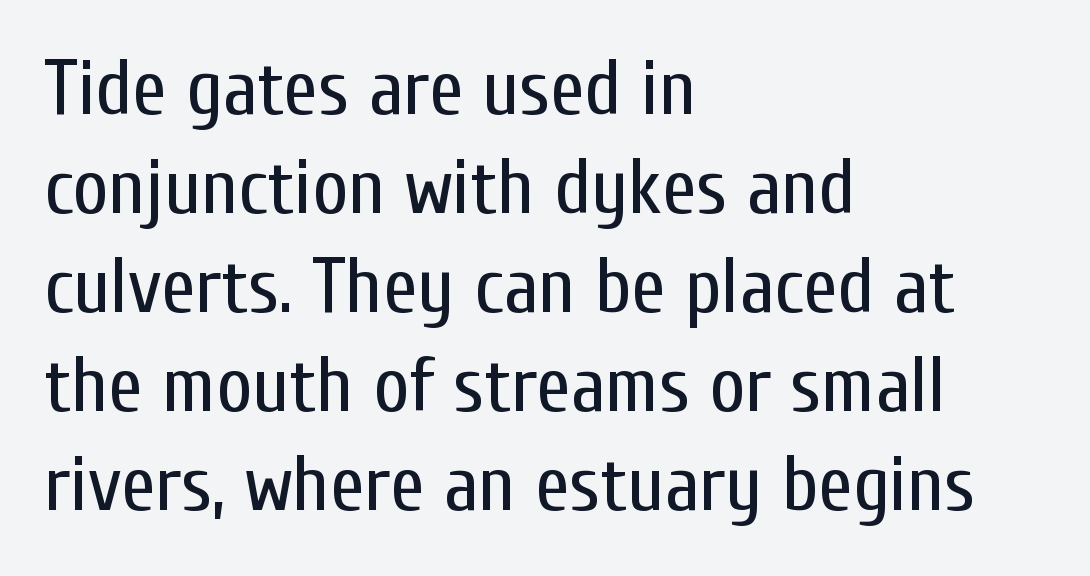
{"serif": "no", "italic": "no", "bold": "no", "weight": "regular", "width": "condensed", "stroke_contrast": "low", "x_height": "medium", "monospaced": "no", "underline": "no", "align": "left", "line_spacing": "normal", "line_spacing_ratio": 1.27, "letter_spacing": "normal", "letter_spacing_em": 0.0, "glyph_px": 78}
